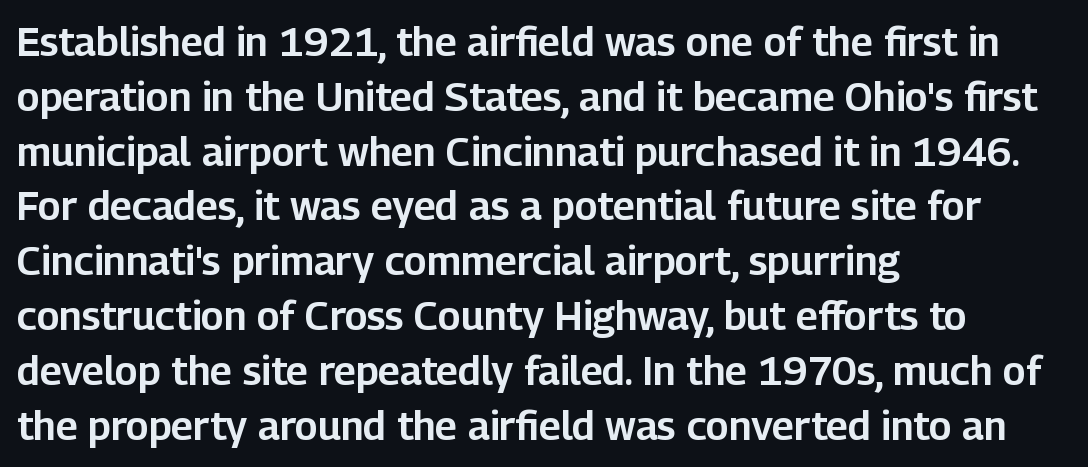
Q: Is the text italic (slanted)? A: No, it is upright.
Q: Is the typeface a serif or a sans-serif typeface? A: Sans-serif.
Q: Is the text underlined? A: No.
Q: How is the paragraph aligned? A: Left-aligned.
Q: Is the spacing between letters normal or unusually wide? A: Normal.
Q: Is the spacing between lines tight, normal or loose? A: Normal.
Q: Width (condensed, normal, or wide)? A: Normal.
Q: Stroke contrast? A: Low.
Q: x-height? A: Medium.
Q: Monospaced? A: No.
